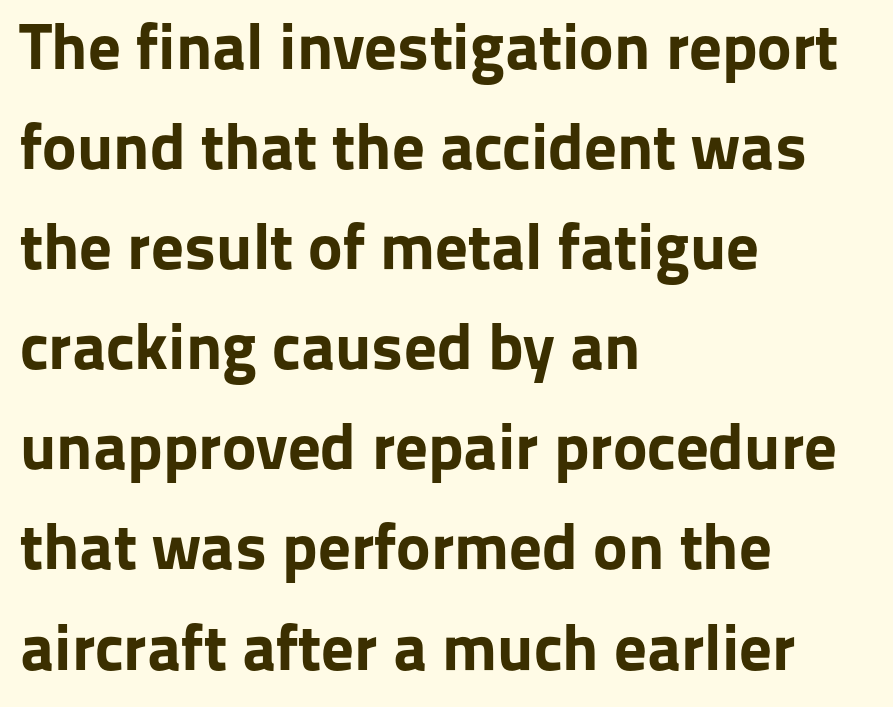
The image shows 65 px bold sans-serif type, upright; set left-aligned, normal line spacing (1.54x), normal letter spacing, not underlined; low stroke contrast and a medium x-height.
